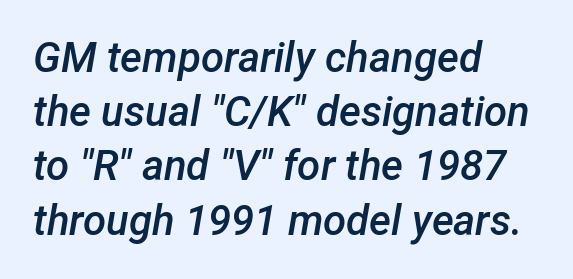
Would a proofreader flag this as italicized? Yes. You could not count columns in this text — the font is proportionally spaced. Check under the words: just untouched page. Caption: standard tracking, unaltered. Evenly set lines give the paragraph a standard silhouette. Every row of glyphs begins at an identical x-position on the left.
